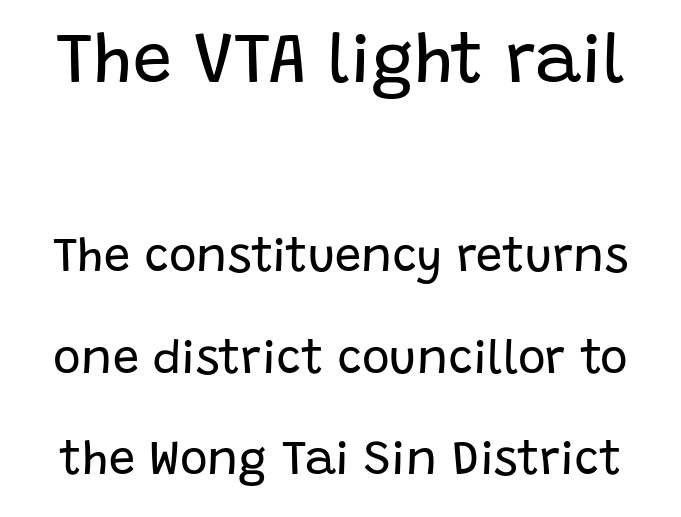
In this sample the first text group is rendered at the bigger scale. No chunkiness to these letters — they're not bold. Between one letter and the next there's only the usual sliver of space. Notice the wide empty band between every row — that's loose leading. You can tell it's not italic because the verticals are truly vertical.
